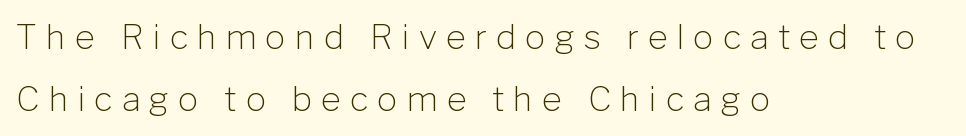
The image shows 34 px light sans-serif type, upright; set left-aligned, line spacing 1.82x, unusually wide letter spacing (+0.27 em), not underlined; low stroke contrast and a medium x-height.
